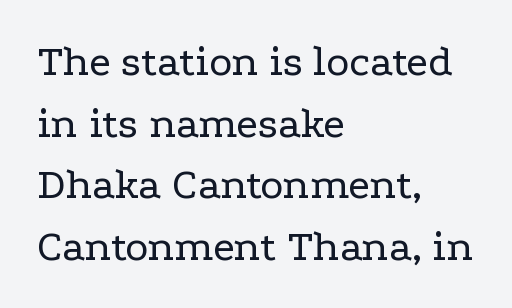
The image shows 44 px regular-weight, wide serif type, upright; set left-aligned, normal line spacing (1.4x), normal letter spacing, not underlined; low stroke contrast and a medium x-height.
